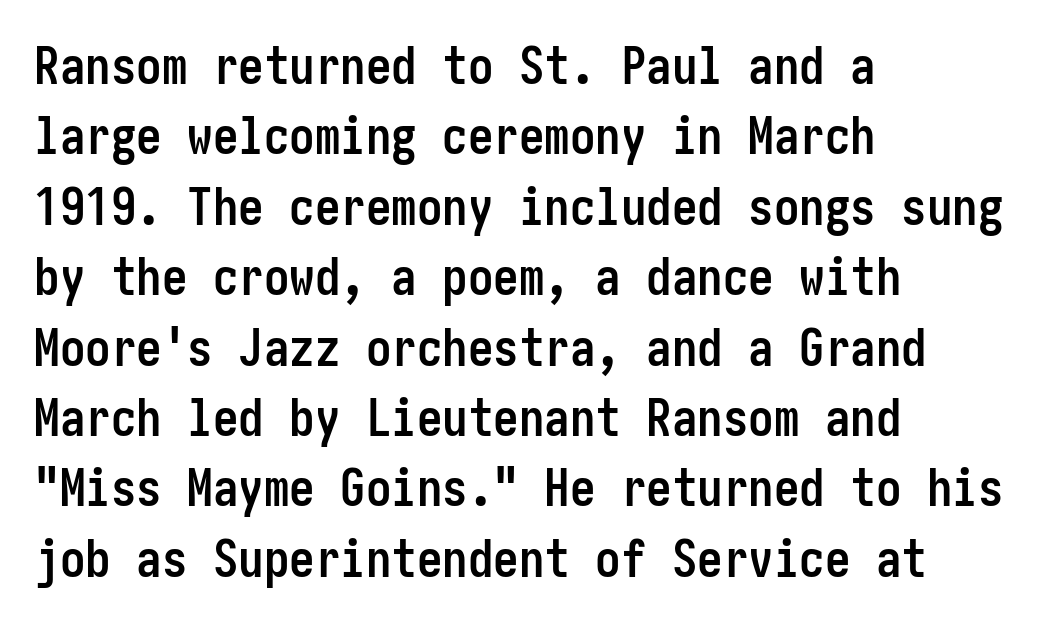
Compared with an ordinary text face, these strokes are far heavier — a full bold. No italicization has been applied; the sample stays upright. Honestly, the letter spacing is just normal — you wouldn't notice it. Short and long lines alike share a common starting point at left. A sans-serif font was chosen for this passage. Only glyphs here, with clear space below each row.
